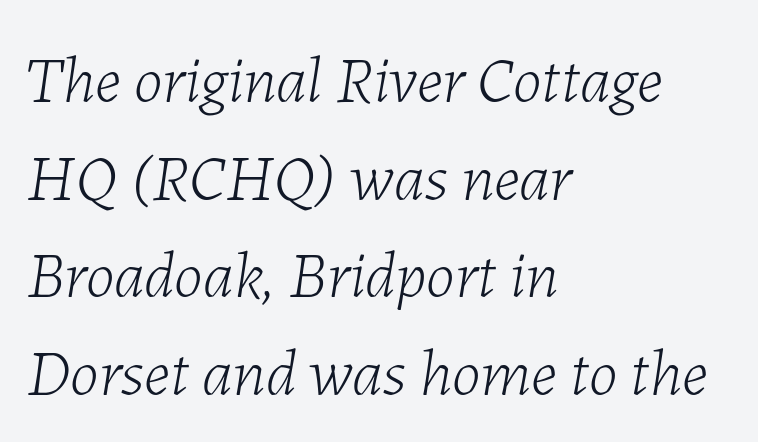
{"italic": "yes", "lean": "right", "slant_degrees": 7, "bold": "no", "weight": "light", "width": "normal", "stroke_contrast": "low", "x_height": "medium", "monospaced": "no", "underline": "no", "align": "left", "line_spacing": "normal", "line_spacing_ratio": 1.48, "letter_spacing": "normal", "letter_spacing_em": 0.0, "glyph_px": 66}
